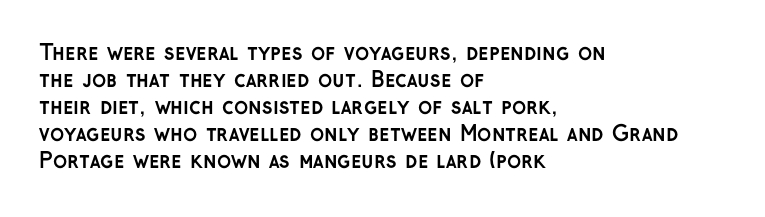
Q: Is the text bold? A: Yes.
Q: Is the text italic (slanted)? A: No, it is upright.
Q: Is the text underlined? A: No.
Q: How is the paragraph aligned? A: Left-aligned.
Q: Is the spacing between letters normal or unusually wide? A: Normal.
Q: Is the spacing between lines tight, normal or loose? A: Normal.
